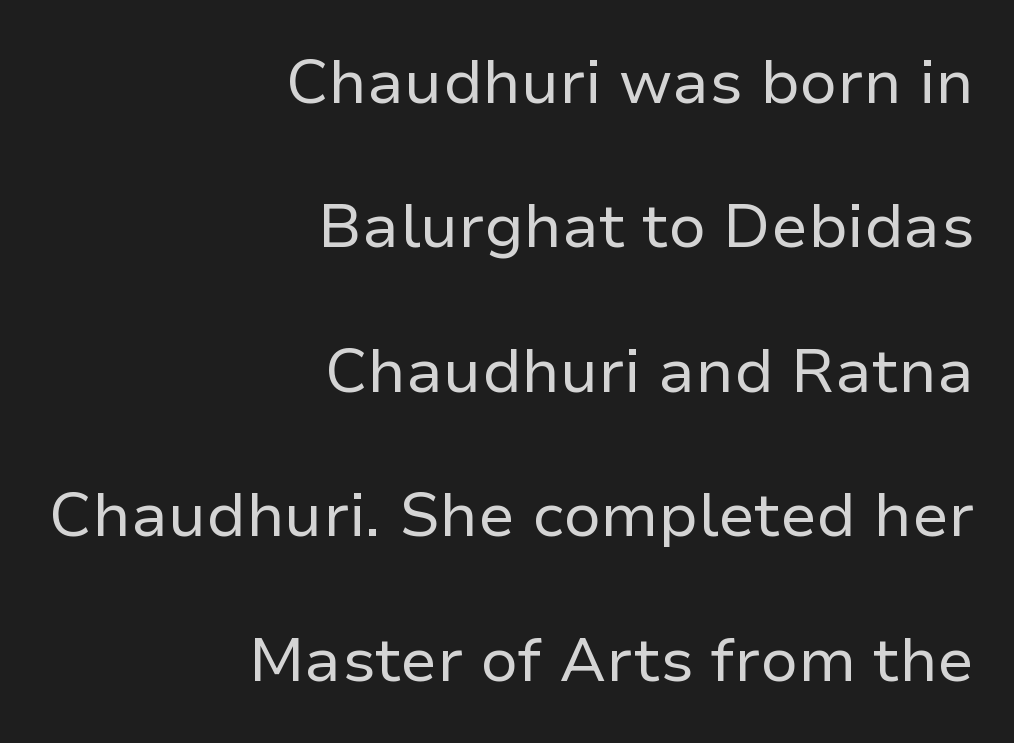
{"serif": "no", "italic": "no", "bold": "no", "weight": "regular", "width": "normal", "stroke_contrast": "low", "x_height": "medium", "monospaced": "no", "underline": "no", "align": "right", "line_spacing": "loose", "line_spacing_ratio": 2.33, "letter_spacing": "normal", "letter_spacing_em": 0.0, "glyph_px": 62}
